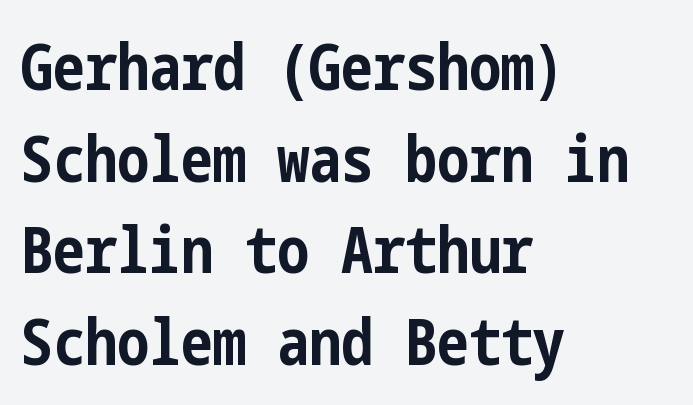
Q: Is the text bold? A: Yes.
Q: Is the text italic (slanted)? A: No, it is upright.
Q: Is the typeface a serif or a sans-serif typeface? A: Sans-serif.
Q: Is the text underlined? A: No.
Q: How is the paragraph aligned? A: Left-aligned.
Q: Is the spacing between letters normal or unusually wide? A: Normal.
Q: Is the spacing between lines tight, normal or loose? A: Normal.
Q: Width (condensed, normal, or wide)? A: Condensed.
Q: Stroke contrast? A: Low.
Q: x-height? A: Medium.
